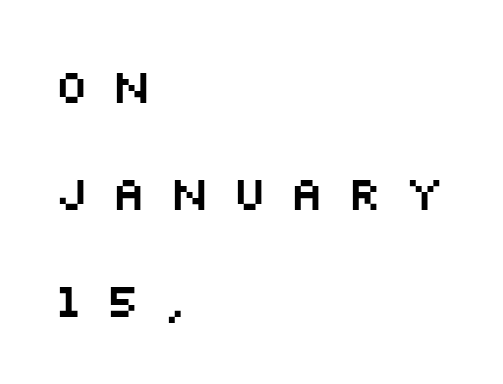
The image shows 47 px wide sans-serif type, upright; set left-aligned, loose line spacing (2.28x), unusually wide letter spacing (+0.47 em), not underlined; medium stroke contrast and a large x-height.
